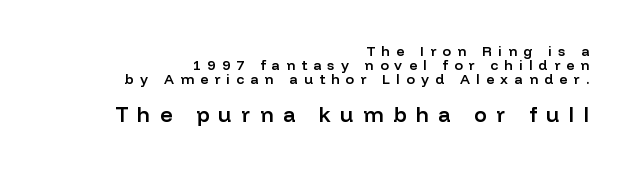
Q: Is the text bold? A: Semi-bold.
Q: Is the text italic (slanted)? A: No, it is upright.
Q: Is the text underlined? A: No.
Q: How is the paragraph aligned? A: Right-aligned.
Q: Is the spacing between letters normal or unusually wide? A: Unusually wide.
Q: Is the spacing between lines tight, normal or loose? A: Tight.
Q: Which block of text is set in a larger size, the first (top) or the second (bottom)? A: The second (bottom) one.
